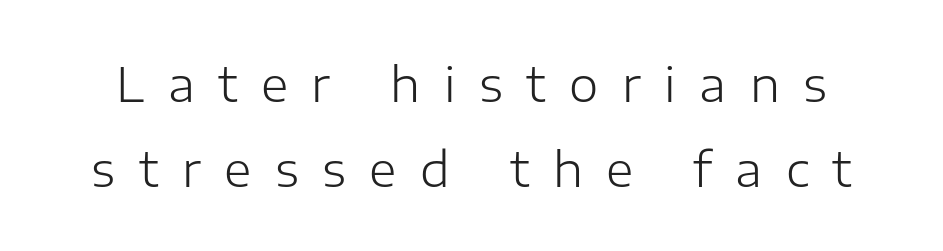
The space directly below the letters is spotless. Designer's note — italics off, roman on. This is not heavy type; no bold has been used. The type is letterspaced generously, with wide tracking. Think of a printed novel: that variable character pitch is what you see here.
